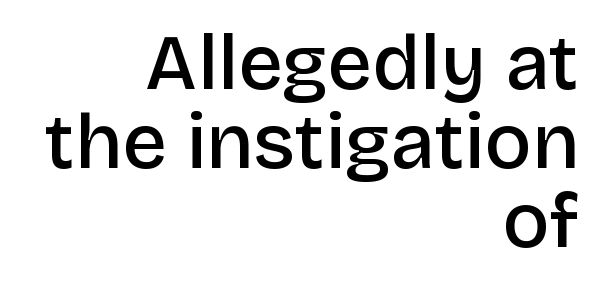
The image shows 78 px semibold sans-serif type, upright; set right-aligned, tight line spacing (1.01x), normal letter spacing, not underlined; low stroke contrast and a large x-height.
